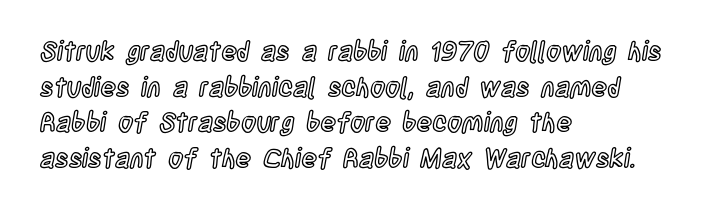
The image shows 26 px text type; set left-aligned, normal line spacing (1.37x), normal letter spacing, not underlined.
